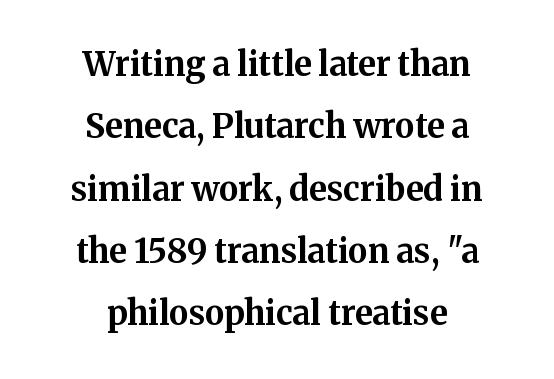
The image shows 33 px bold serif type, upright; set centered, line spacing 1.89x, normal letter spacing, not underlined; medium stroke contrast and a medium x-height.
